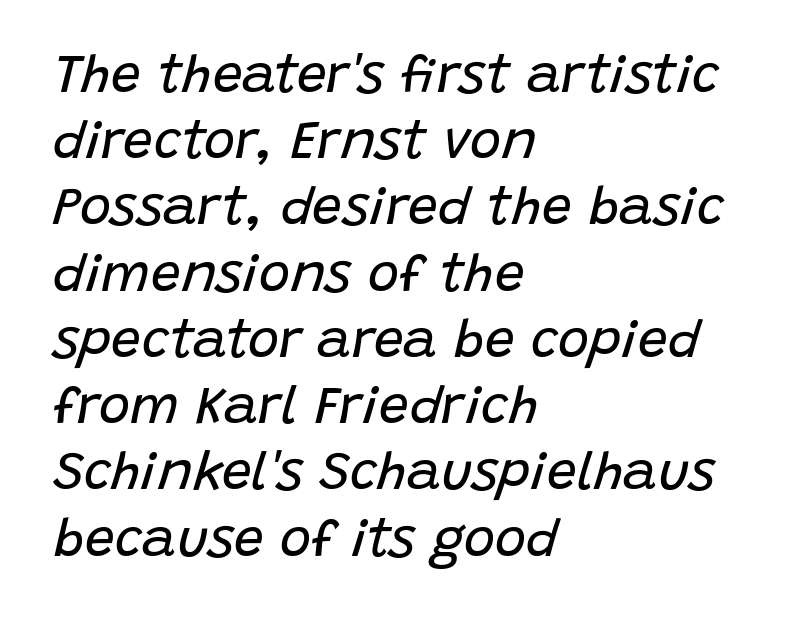
The type is set solid horizontally, with unmodified tracking. Notice how the stems are inclined rather than vertical — that's the hallmark of italics. The words here are not underlined. Heaviness? Minimal to ordinary, like unemphasized prose. Which margin do the lines hug? The left one — the right edge is uneven.
